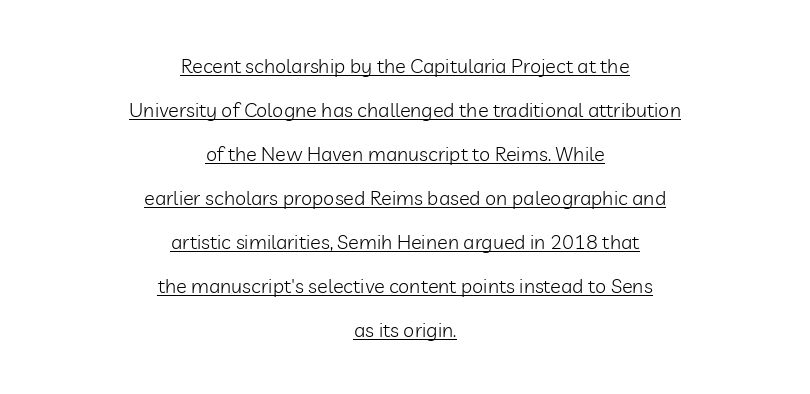
Q: Is the text bold? A: No.
Q: Is the text italic (slanted)? A: No, it is upright.
Q: Is the text underlined? A: Yes.
Q: How is the paragraph aligned? A: Centered.
Q: Is the spacing between letters normal or unusually wide? A: Normal.
Q: Is the spacing between lines tight, normal or loose? A: Loose.
